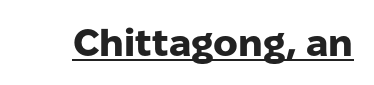
Q: Is the text bold? A: Yes.
Q: Is the text italic (slanted)? A: No, it is upright.
Q: Is the typeface a serif or a sans-serif typeface? A: Sans-serif.
Q: Is the text underlined? A: Yes.
Q: Is the spacing between letters normal or unusually wide? A: Normal.
Q: Width (condensed, normal, or wide)? A: Normal.
Q: Stroke contrast? A: Low.
Q: x-height? A: Medium.
Q: Monospaced? A: No.
